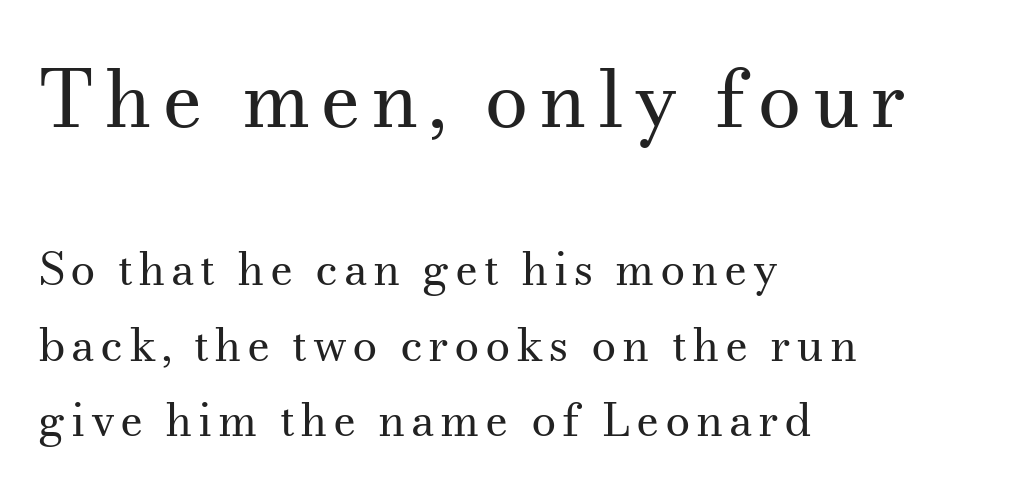
Q: Is the text bold? A: No.
Q: Is the text italic (slanted)? A: No, it is upright.
Q: Is the typeface a serif or a sans-serif typeface? A: Serif.
Q: Is the text underlined? A: No.
Q: How is the paragraph aligned? A: Left-aligned.
Q: Is the spacing between lines tight, normal or loose? A: Normal.
Q: Which block of text is set in a larger size, the first (top) or the second (bottom)? A: The first (top) one.
Q: Width (condensed, normal, or wide)? A: Normal.
Q: Stroke contrast? A: Medium.
Q: x-height? A: Small.
Q: Monospaced? A: No.
